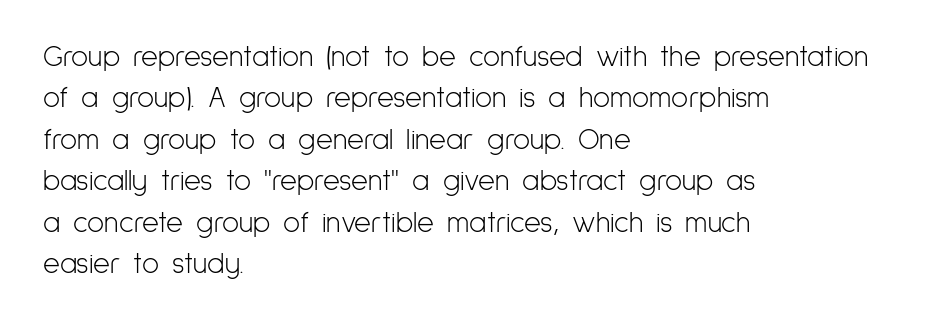
{"serif": "no", "italic": "no", "bold": "no", "weight": "light", "width": "condensed", "stroke_contrast": "low", "x_height": "medium", "monospaced": "no", "underline": "no", "align": "left", "line_spacing": "normal", "line_spacing_ratio": 1.43, "letter_spacing": "normal", "letter_spacing_em": 0.0, "glyph_px": 29}
